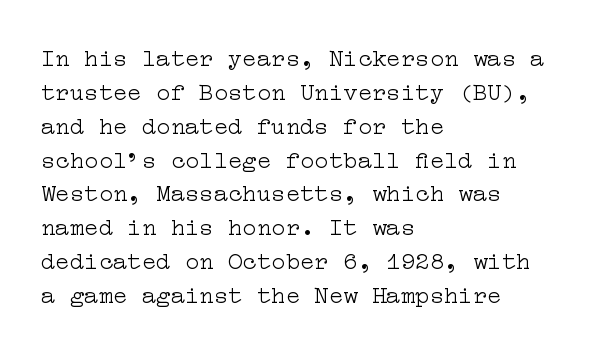
Decoration check: the copy has no underline. Teacher's note: observe the even left margin — that is flush-left alignment. Interline gaps are of average width in this sample. No chunkiness to these letters — they're not bold. These lines were composed using upright roman letters.
